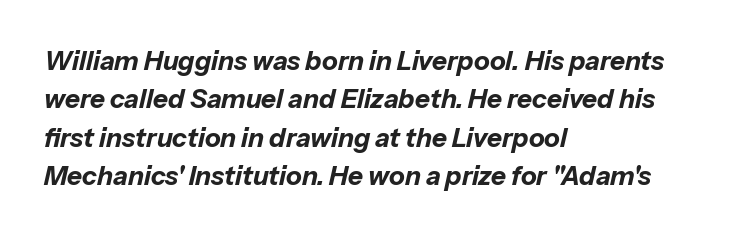
Q: Is the text bold? A: Yes.
Q: Is the text italic (slanted)? A: Yes, it leans right by about 13 degrees.
Q: Is the text underlined? A: No.
Q: How is the paragraph aligned? A: Left-aligned.
Q: Is the spacing between letters normal or unusually wide? A: Normal.
Q: Is the spacing between lines tight, normal or loose? A: Normal.
